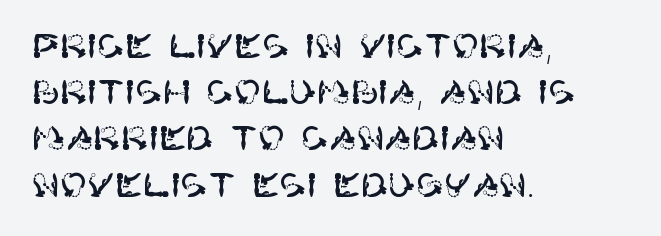
Q: Is the text italic (slanted)? A: No, it is upright.
Q: Is the typeface a serif or a sans-serif typeface? A: Sans-serif.
Q: Is the text underlined? A: No.
Q: How is the paragraph aligned? A: Left-aligned.
Q: Is the spacing between letters normal or unusually wide? A: Normal.
Q: Is the spacing between lines tight, normal or loose? A: Normal.
Q: Width (condensed, normal, or wide)? A: Normal.
Q: Stroke contrast? A: High.
Q: x-height? A: Large.
